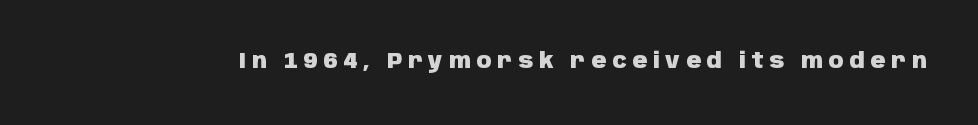
Q: Is the text bold? A: Yes.
Q: Is the text italic (slanted)? A: No, it is upright.
Q: Is the text underlined? A: No.
Q: Is the spacing between letters normal or unusually wide? A: Unusually wide.
